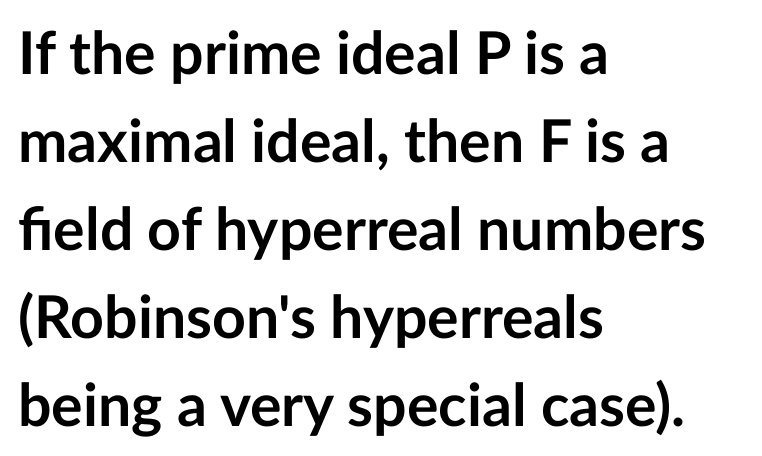
{"serif": "no", "italic": "no", "bold": "yes", "weight": "semibold", "width": "normal", "stroke_contrast": "low", "x_height": "medium", "monospaced": "no", "underline": "no", "align": "left", "line_spacing": "normal", "line_spacing_ratio": 1.49, "letter_spacing": "normal", "letter_spacing_em": 0.0, "glyph_px": 59}
